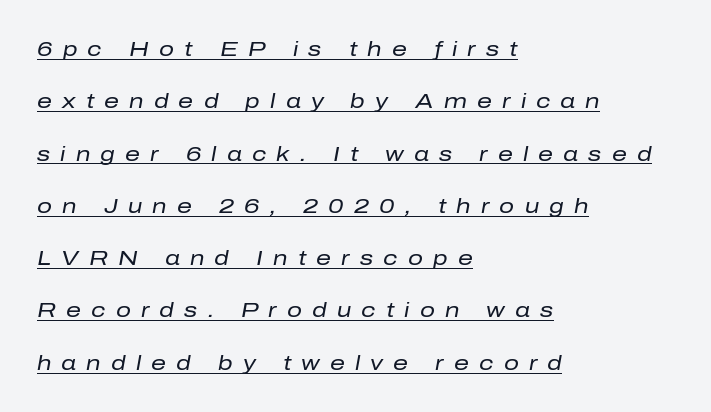
Q: Is the text bold? A: No.
Q: Is the text italic (slanted)? A: Yes, it leans right by about 10 degrees.
Q: Is the text underlined? A: Yes.
Q: How is the paragraph aligned? A: Left-aligned.
Q: Is the spacing between letters normal or unusually wide? A: Unusually wide.
Q: Is the spacing between lines tight, normal or loose? A: Loose.
